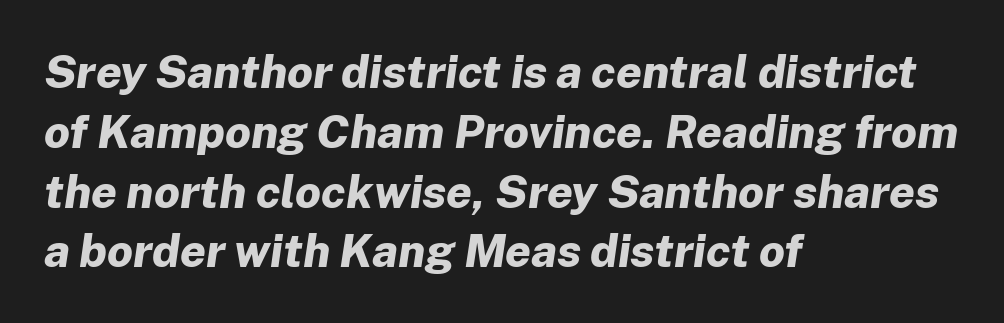
{"italic": "yes", "lean": "right", "slant_degrees": 8, "bold": "yes", "weight": "bold", "width": "normal", "stroke_contrast": "low", "x_height": "medium", "monospaced": "no", "underline": "no", "align": "left", "line_spacing": "normal", "line_spacing_ratio": 1.3, "letter_spacing": "normal", "letter_spacing_em": 0.0, "glyph_px": 46}
